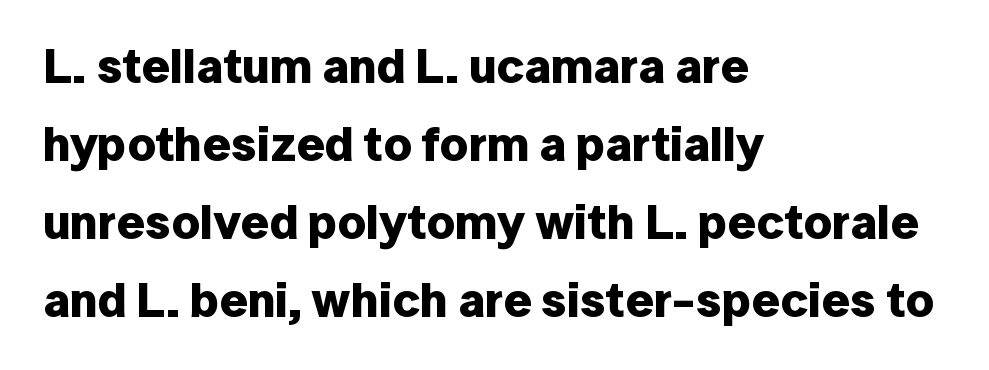
{"serif": "no", "italic": "no", "bold": "yes", "weight": "bold", "width": "normal", "stroke_contrast": "low", "x_height": "medium", "monospaced": "no", "underline": "no", "align": "left", "line_spacing": "normal", "line_spacing_ratio": 1.59, "letter_spacing": "normal", "letter_spacing_em": 0.0, "glyph_px": 49}
